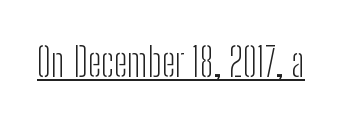
Q: Is the text bold? A: No.
Q: Is the text italic (slanted)? A: No, it is upright.
Q: Is the typeface a serif or a sans-serif typeface? A: Sans-serif.
Q: Is the text underlined? A: Yes.
Q: Is the spacing between letters normal or unusually wide? A: Normal.
Q: Width (condensed, normal, or wide)? A: Condensed.
Q: Stroke contrast? A: Low.
Q: x-height? A: Medium.
Q: Monospaced? A: No.
